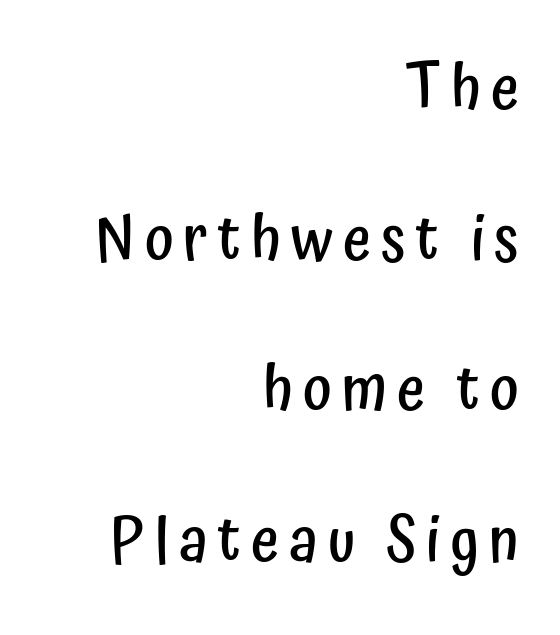
{"serif": "no", "italic": "no", "bold": "semi", "weight": "semibold", "width": "condensed", "stroke_contrast": "low", "x_height": "medium", "monospaced": "no", "underline": "no", "align": "right", "line_spacing": "loose", "line_spacing_ratio": 2.47, "glyph_px": 61}
